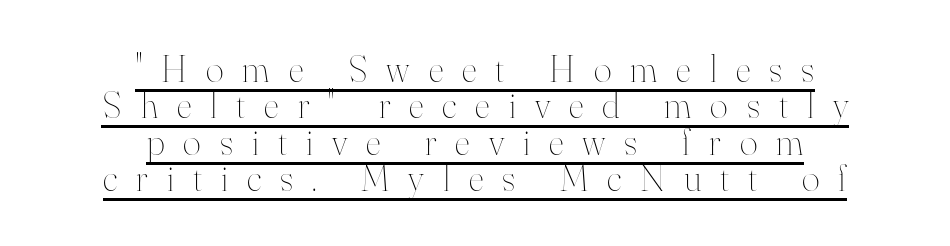
Stem width sits at or under what a default text font uses. When letters stand straight like this, we call the style roman or upright. Spacing verdict: proportional, widths tailored to each character. This rendering widens character spacing well past its baseline value. Reading down the block, each line starts at a different indent, mirrored at its end.
